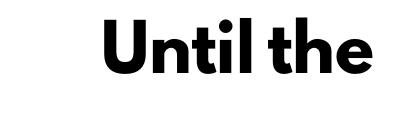
The image shows 43 px heavy sans-serif type, upright; set normal letter spacing, not underlined; low stroke contrast and a small x-height.
